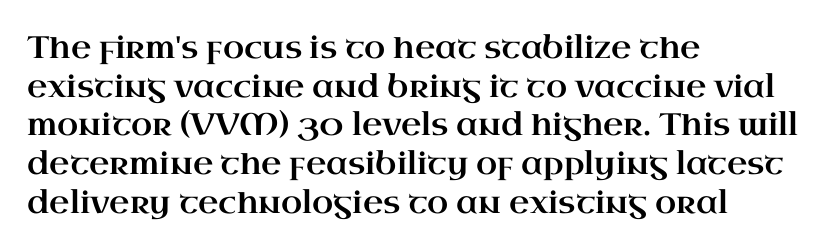
Q: Is the text italic (slanted)? A: No, it is upright.
Q: Is the typeface a serif or a sans-serif typeface? A: Serif.
Q: Is the text underlined? A: No.
Q: How is the paragraph aligned? A: Left-aligned.
Q: Is the spacing between letters normal or unusually wide? A: Normal.
Q: Is the spacing between lines tight, normal or loose? A: Normal.
Q: Width (condensed, normal, or wide)? A: Wide.
Q: Stroke contrast? A: High.
Q: x-height? A: Small.
Q: Monospaced? A: No.
